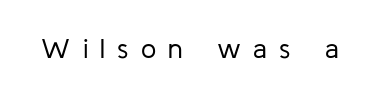
The image shows 27 px text type, upright; set unusually wide letter spacing (+0.45 em), not underlined.
